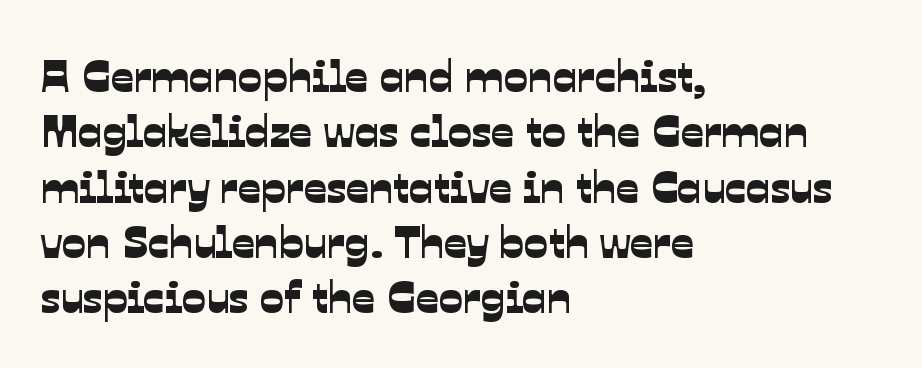
Q: Is the typeface a serif or a sans-serif typeface? A: Sans-serif.
Q: Is the text underlined? A: No.
Q: How is the paragraph aligned? A: Left-aligned.
Q: Is the spacing between letters normal or unusually wide? A: Normal.
Q: Width (condensed, normal, or wide)? A: Normal.
Q: Stroke contrast? A: Low.
Q: x-height? A: Medium.
Q: Monospaced? A: No.
